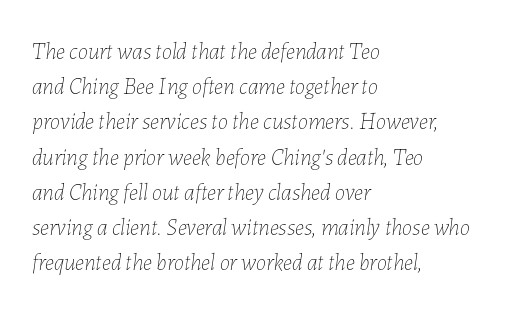
Students, note that the glyphs here touch the page at normal intervals. The space between consecutive lines is moderate. Decoration check: the copy has no underline. The weight would be labelled regular, book, light, or lighter still.
